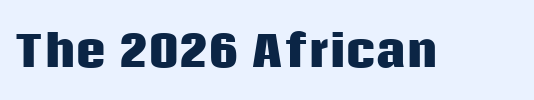
{"serif": "no", "italic": "no", "bold": "yes", "weight": "heavy", "width": "normal", "stroke_contrast": "low", "x_height": "large", "monospaced": "no", "underline": "no", "letter_spacing": "normal", "letter_spacing_em": 0.0, "glyph_px": 42}
